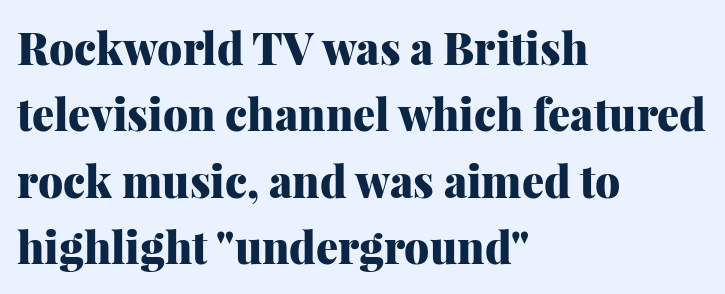
No italicization has been applied; the sample stays upright. Words appear dense and cohesive because spacing is normal. A typesetter would call this proportional, since set widths differ per character. As a designer I'd log this as weight 700, bold.
